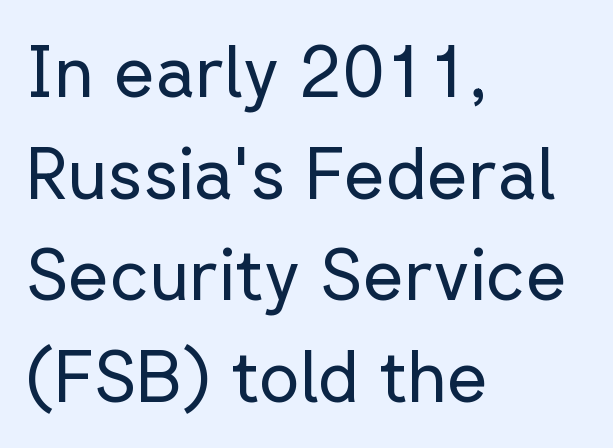
{"serif": "no", "italic": "no", "bold": "no", "weight": "regular", "width": "normal", "stroke_contrast": "low", "x_height": "medium", "monospaced": "no", "underline": "no", "align": "left", "line_spacing": "normal", "line_spacing_ratio": 1.43, "letter_spacing": "normal", "letter_spacing_em": 0.0, "glyph_px": 71}
